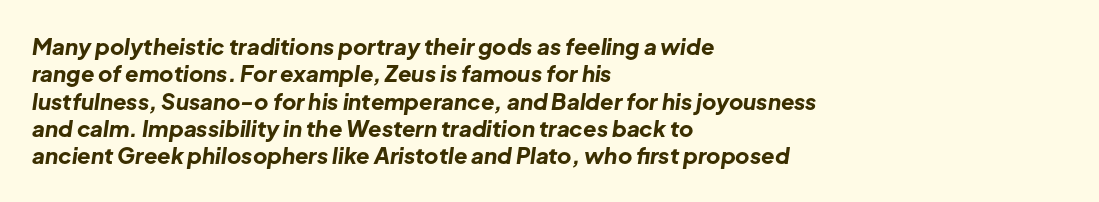
{"italic": "yes", "lean": "right", "slant_degrees": 8, "bold": "yes", "underline": "no", "align": "left", "line_spacing_ratio": 1.24, "letter_spacing": "normal", "letter_spacing_em": 0.0, "glyph_px": 22}
